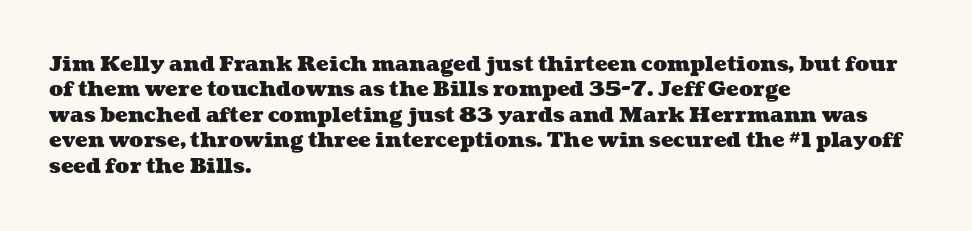
{"bold": "yes", "underline": "no", "align": "left", "line_spacing_ratio": 1.21, "letter_spacing": "normal", "letter_spacing_em": 0.0, "glyph_px": 21}
